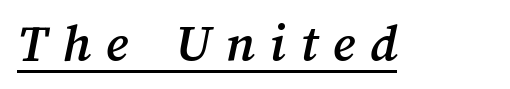
The image shows 55 px text type; set unusually wide letter spacing (+0.27 em), underlined; medium stroke contrast and a medium x-height.
